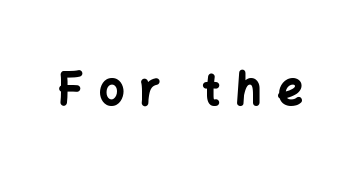
Type style note: lacks serifs. Every letter is thick-stroked: bold, no question. The space beneath each line is pristine and unruled. This is the regular roman posture of the typeface. The letters advance in unequal steps, a hallmark of proportional type.
